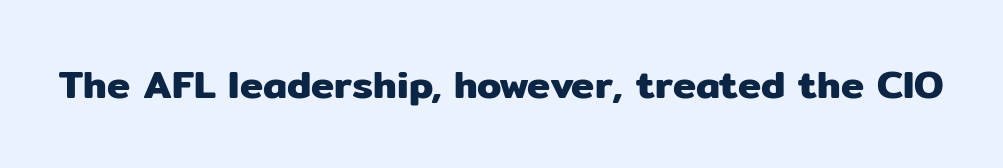
Vertical strokes here are truly vertical. Type without underlining. Here the designer chose a conventional face with non-uniform glyph widths. Font category for this specimen: sans-serif.
